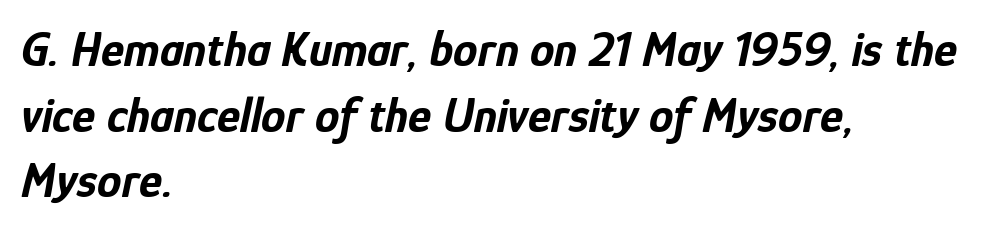
Heft: maximum for text — a bold. A normal amount of white space separates one row of letters from the next. The passage is arranged the way most books set body copy — flush left. Varying glyph widths throughout — classic text-font behaviour. Check the space under the baseline: it is left empty. Each word holds together tightly as a unit, with standard inter-letter gaps.
